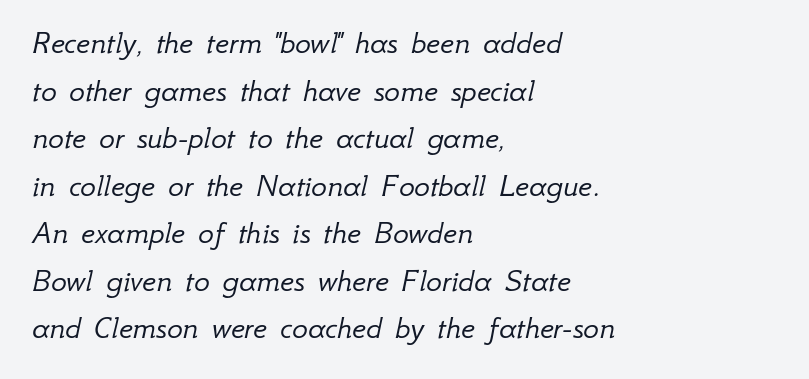
{"italic": "yes", "lean": "right", "slant_degrees": 12, "bold": "no", "weight": "light", "width": "normal", "stroke_contrast": "low", "x_height": "small", "monospaced": "no", "underline": "no", "align": "left", "line_spacing": "normal", "line_spacing_ratio": 1.44, "letter_spacing": "normal", "letter_spacing_em": 0.0, "glyph_px": 33}
